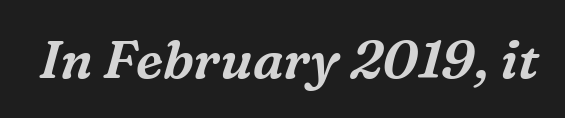
Character widths vary here, with narrow letters taking less room than wide ones. Clear beneath every line of the passage. The type is set solid horizontally, with unmodified tracking. The passage shown leans; its letterforms are oblique.
